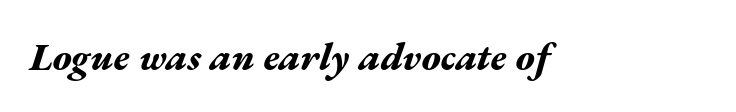
Characters follow at the spacing the type designer built in. Notice how the stems are inclined rather than vertical — that's the hallmark of italics. The letters advance in unequal steps, a hallmark of proportional type. In terms of weight, the rendering is a true, heavy bold. The space directly below the letters is spotless.
